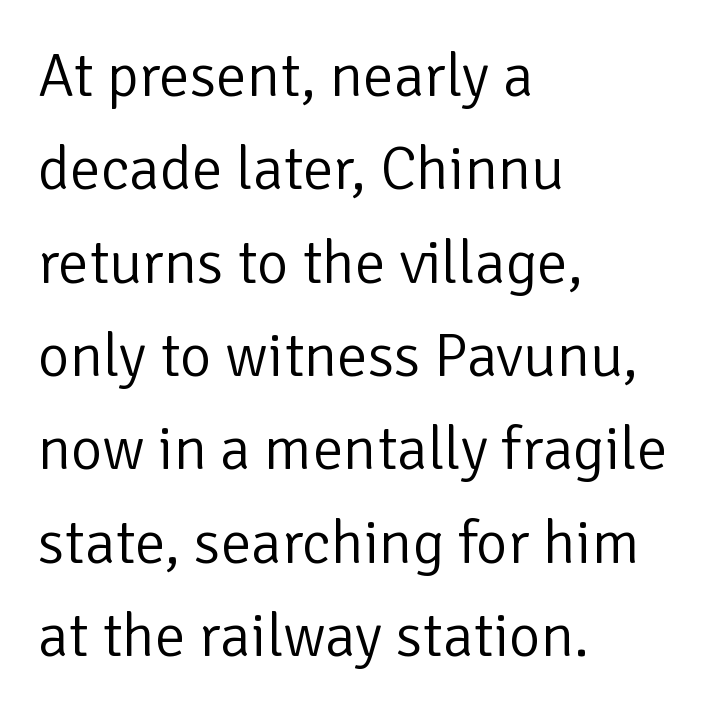
The image shows 61 px light sans-serif type, upright; set left-aligned, normal line spacing (1.53x), normal letter spacing, not underlined; low stroke contrast and a medium x-height.
